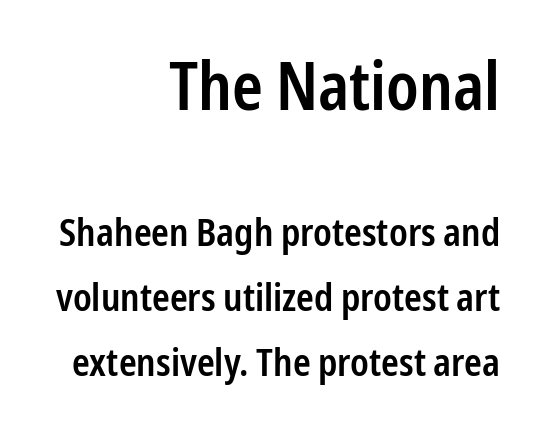
{"serif": "no", "italic": "no", "bold": "semi", "weight": "semibold", "width": "condensed", "stroke_contrast": "low", "x_height": "medium", "monospaced": "no", "underline": "no", "align": "right", "line_spacing_ratio": 1.71, "letter_spacing": "normal", "letter_spacing_em": 0.0, "larger_block": "first", "size_ratio": 1.74, "glyph_px": 66}
